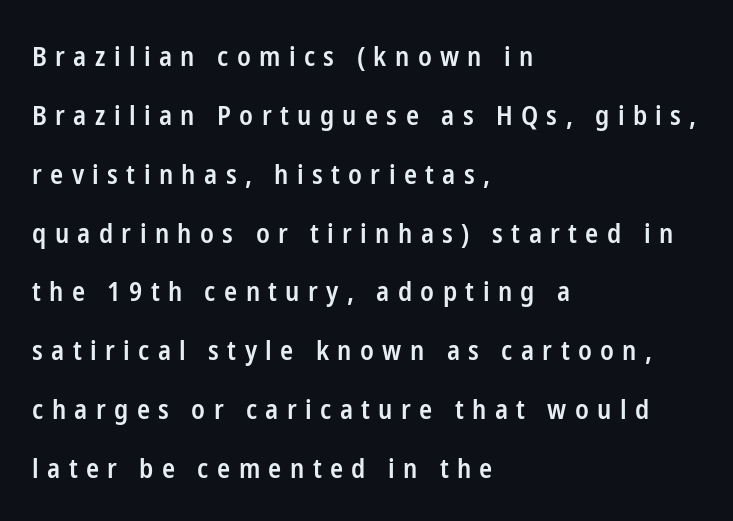
{"italic": "no", "bold": "semi", "underline": "no", "align": "left", "line_spacing": "loose", "line_spacing_ratio": 2.18, "letter_spacing": "wide", "letter_spacing_em": 0.31, "glyph_px": 27}
